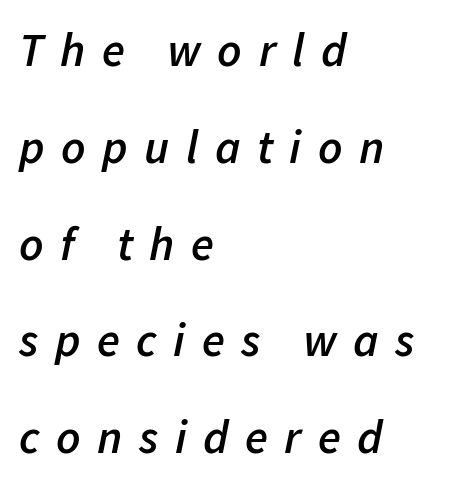
Q: Is the text bold? A: Semi-bold.
Q: Is the text italic (slanted)? A: Yes, it leans right by about 11 degrees.
Q: Is the text underlined? A: No.
Q: How is the paragraph aligned? A: Left-aligned.
Q: Is the spacing between letters normal or unusually wide? A: Unusually wide.
Q: Is the spacing between lines tight, normal or loose? A: Loose.
Q: Width (condensed, normal, or wide)? A: Normal.
Q: Stroke contrast? A: Low.
Q: x-height? A: Medium.
Q: Monospaced? A: No.
